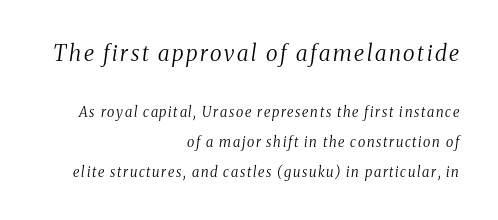
Q: Is the text bold? A: No.
Q: Is the text italic (slanted)? A: Yes, it leans right by about 8 degrees.
Q: Is the text underlined? A: No.
Q: How is the paragraph aligned? A: Right-aligned.
Q: Is the spacing between lines tight, normal or loose? A: Loose.
Q: Which block of text is set in a larger size, the first (top) or the second (bottom)? A: The first (top) one.
